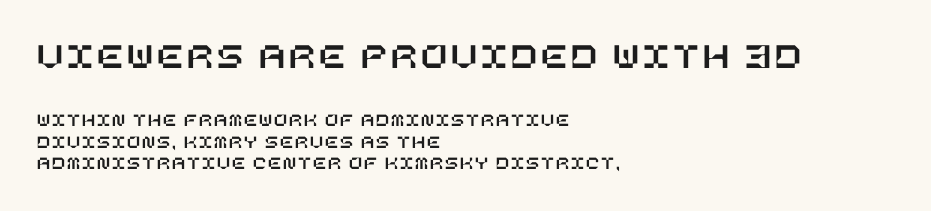
{"italic": "no", "width": "normal", "stroke_contrast": "low", "x_height": "large", "underline": "no", "align": "left", "line_spacing": "tight", "line_spacing_ratio": 1.13, "larger_block": "first", "size_ratio": 2.0, "glyph_px": 38}
